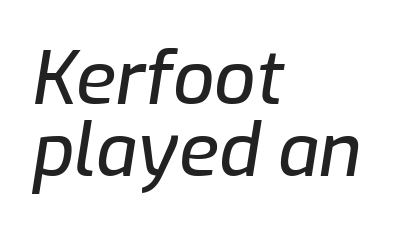
The whole block is typeset with a tilt. The block of text is dense from top to bottom, with scant space between rows. Has an underline been added? It has not. Is this a fixed-width face? No — the glyphs have proportional, varying widths.
